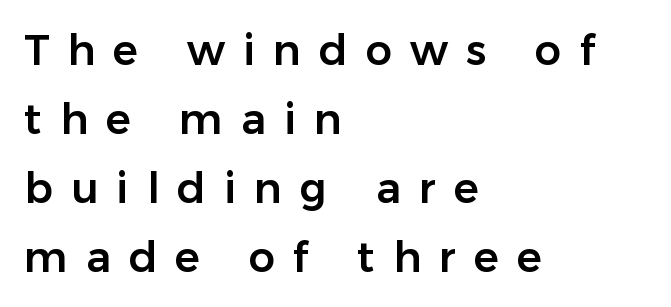
The image shows 42 px sans-serif type, upright; set left-aligned, normal line spacing (1.64x), unusually wide letter spacing (+0.43 em), not underlined; low stroke contrast and a medium x-height.
